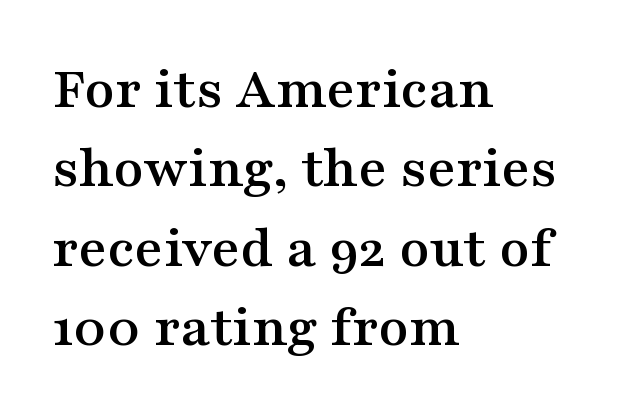
Here the designer chose a conventional face with non-uniform glyph widths. Whoever set this chose a conventional vertical rhythm. Alignment: flush left. These lines keep a tight, regular rhythm from letter to letter. Are there feet on the stems? There are — it's a serif. No italicization has been applied; the sample stays upright.
